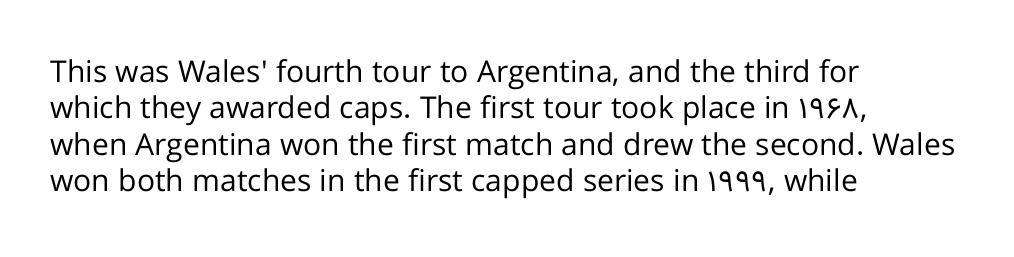
The image shows 30 px regular-weight sans-serif type, upright; set left-aligned, line spacing 1.21x, normal letter spacing, not underlined; low stroke contrast and a medium x-height.
